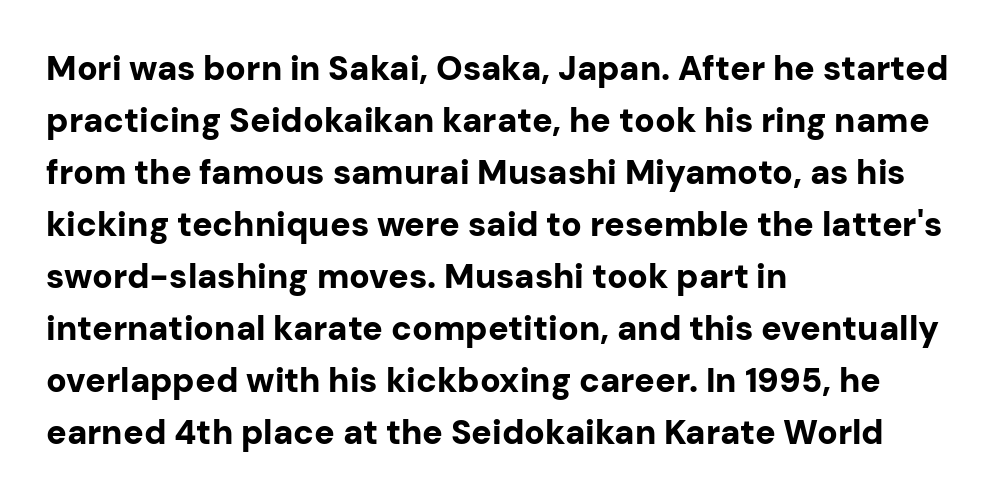
{"serif": "no", "italic": "no", "bold": "yes", "weight": "bold", "width": "normal", "stroke_contrast": "low", "x_height": "medium", "monospaced": "no", "underline": "no", "align": "left", "line_spacing": "normal", "line_spacing_ratio": 1.53, "letter_spacing": "normal", "letter_spacing_em": 0.0, "glyph_px": 34}
